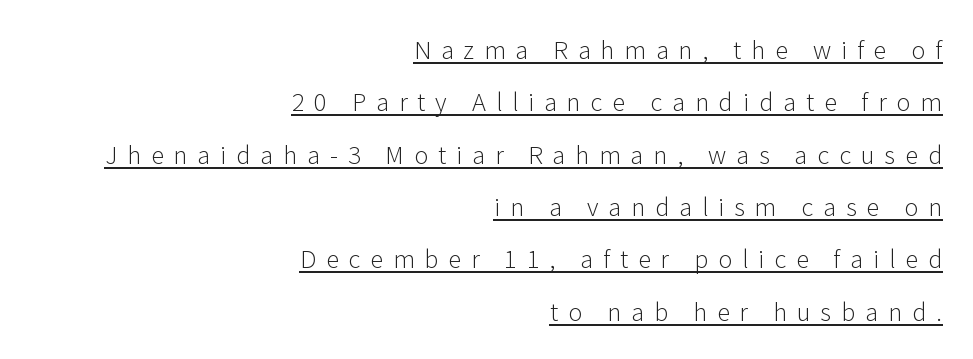
The rendering uses a large line-height, opening up the rows. The passage shown has open, widely tracked lettering throughout. This rendering features underlined lettering. Line ends are locked; line starts wander.
